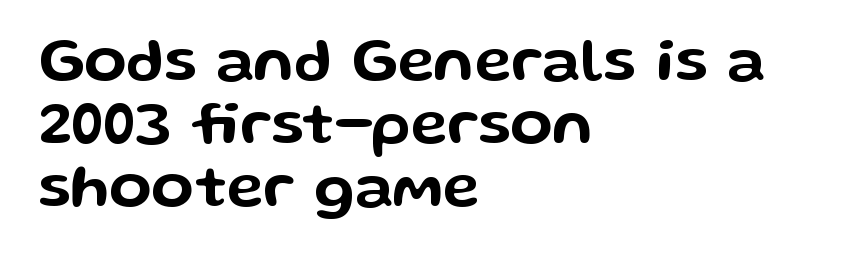
Q: Is the text italic (slanted)? A: No, it is upright.
Q: Is the typeface a serif or a sans-serif typeface? A: Sans-serif.
Q: Is the text underlined? A: No.
Q: How is the paragraph aligned? A: Left-aligned.
Q: Is the spacing between letters normal or unusually wide? A: Normal.
Q: Is the spacing between lines tight, normal or loose? A: Tight.
Q: Width (condensed, normal, or wide)? A: Wide.
Q: Stroke contrast? A: Low.
Q: x-height? A: Medium.
Q: Monospaced? A: No.
